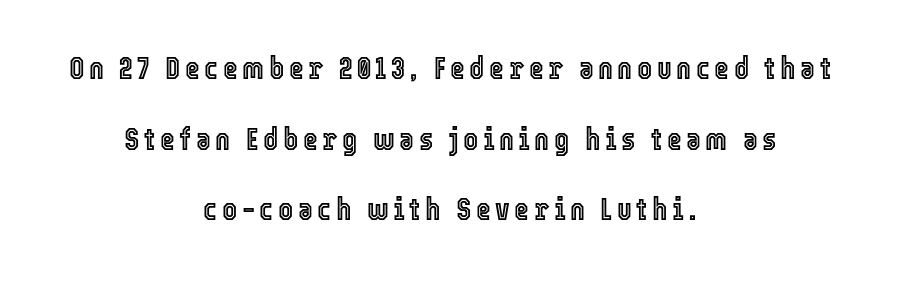
Q: Is the text italic (slanted)? A: No, it is upright.
Q: Is the text underlined? A: No.
Q: How is the paragraph aligned? A: Centered.
Q: Is the spacing between lines tight, normal or loose? A: Loose.
Q: Width (condensed, normal, or wide)? A: Condensed.
Q: x-height? A: Medium.
Q: Monospaced? A: No.
